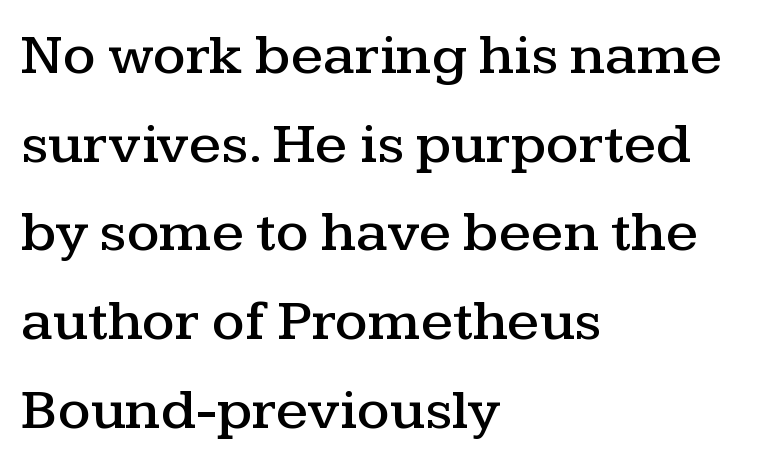
{"serif": "yes", "italic": "no", "width": "wide", "stroke_contrast": "medium", "x_height": "medium", "monospaced": "no", "underline": "no", "align": "left", "line_spacing": "normal", "line_spacing_ratio": 1.53, "letter_spacing": "normal", "letter_spacing_em": 0.0, "glyph_px": 58}
